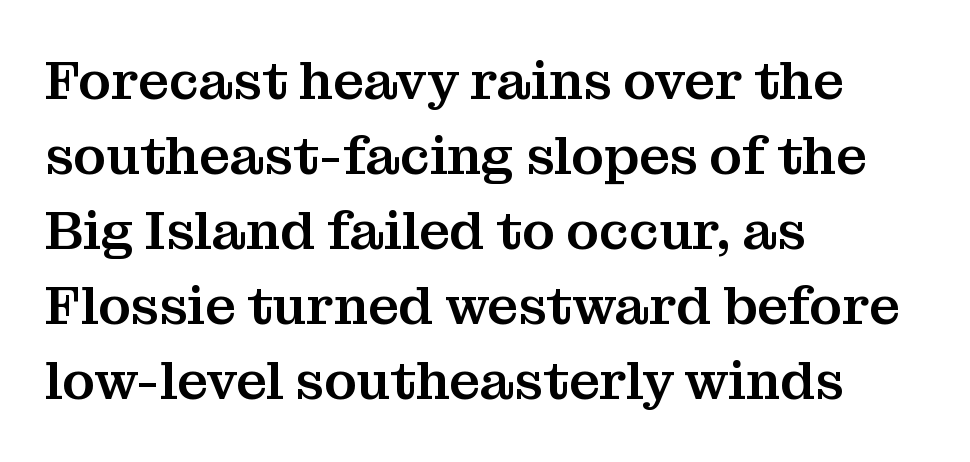
The image shows 54 px serif type, upright; set left-aligned, normal line spacing (1.39x), normal letter spacing, not underlined; medium stroke contrast and a medium x-height.
